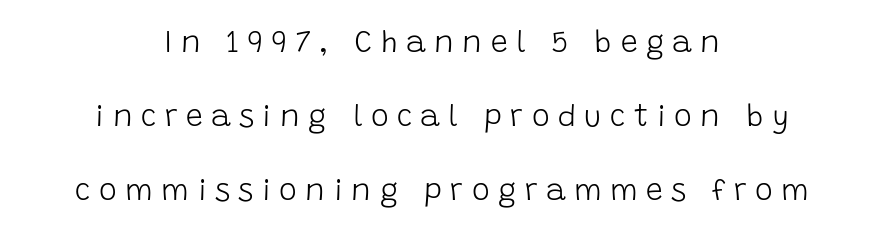
{"serif": "no", "italic": "no", "bold": "no", "weight": "light", "width": "normal", "stroke_contrast": "low", "x_height": "large", "monospaced": "no", "underline": "no", "align": "center", "line_spacing": "loose", "line_spacing_ratio": 2.46, "letter_spacing": "wide", "letter_spacing_em": 0.28, "glyph_px": 30}
